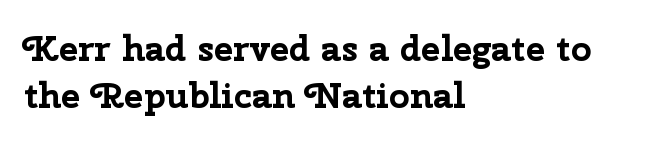
The image shows 36 px bold sans-serif type, upright; set left-aligned, normal line spacing (1.3x), normal letter spacing, not underlined; low stroke contrast and a medium x-height.
